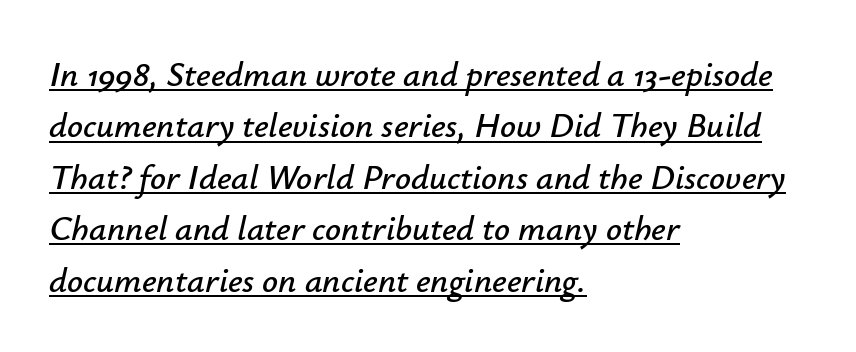
Interline gaps are of average width in this sample. The tracking reads as untouched default to a designer's eye. Is this a fixed-width face? No — the glyphs have proportional, varying widths. Alignment: flush left. Every word sits above its own underline. The face used here has a pronounced slope to its letters.
